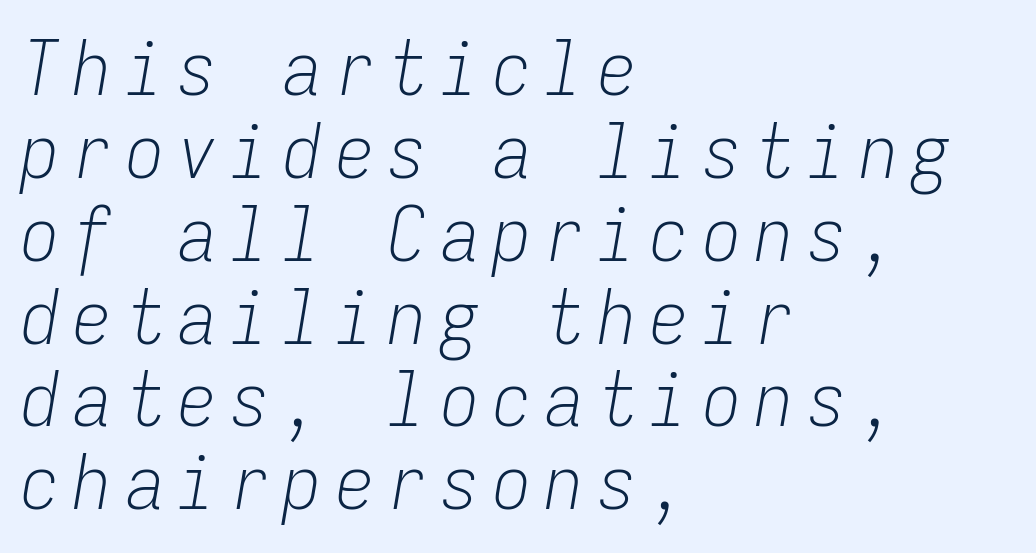
You could barely slide anything between these rows. The letters march in equal steps, a hallmark of fixed-pitch type. Each row of text sits above clean, open space. There's an unmistakable incline to the writing here. Every row of glyphs begins at an identical x-position on the left. Stroke mass is kept to a normal reading level or below.
